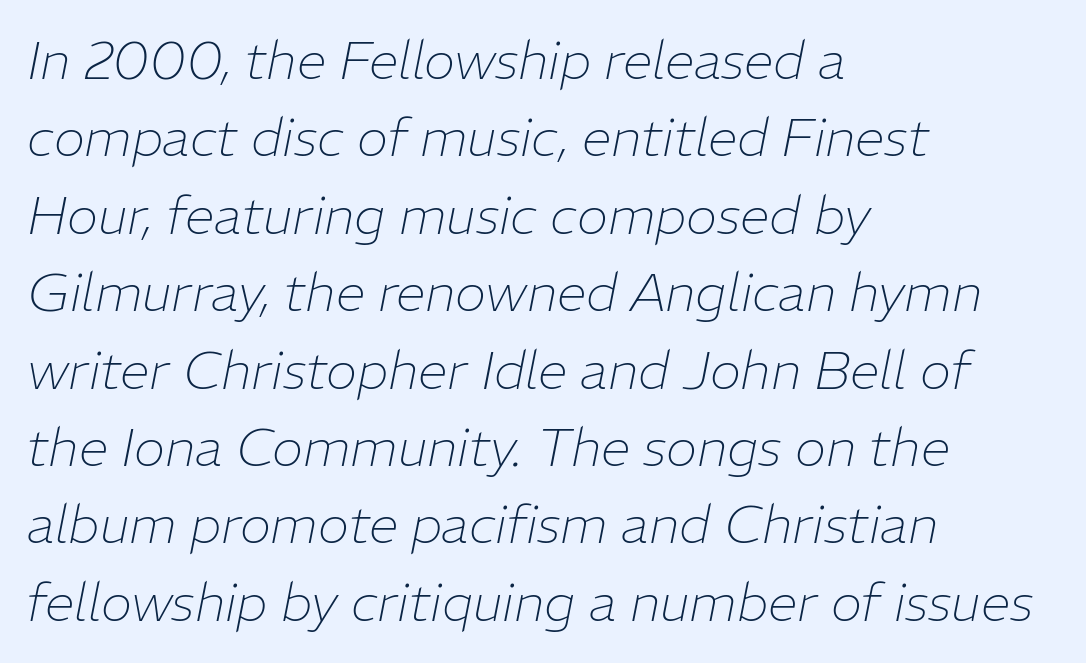
Q: Is the text bold? A: No.
Q: Is the text italic (slanted)? A: Yes, it leans right by about 11 degrees.
Q: Is the text underlined? A: No.
Q: How is the paragraph aligned? A: Left-aligned.
Q: Is the spacing between letters normal or unusually wide? A: Normal.
Q: Is the spacing between lines tight, normal or loose? A: Normal.
Q: Width (condensed, normal, or wide)? A: Normal.
Q: Stroke contrast? A: Low.
Q: x-height? A: Medium.
Q: Monospaced? A: No.
